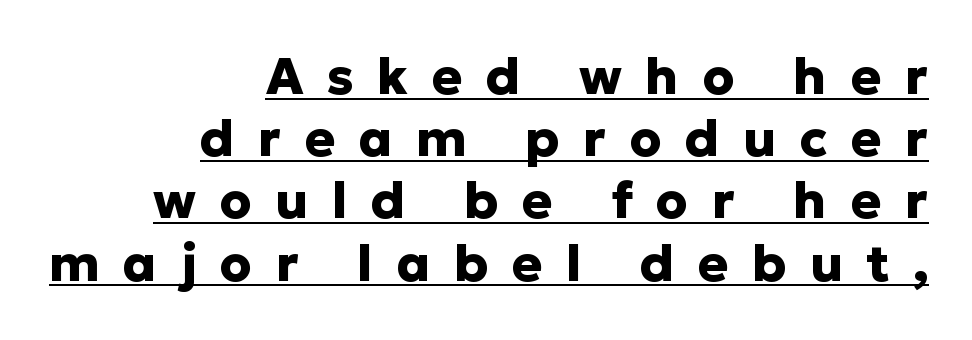
{"serif": "no", "italic": "no", "bold": "yes", "weight": "heavy", "width": "normal", "stroke_contrast": "low", "x_height": "medium", "monospaced": "no", "underline": "yes", "align": "right", "line_spacing_ratio": 1.22, "letter_spacing": "wide", "letter_spacing_em": 0.46, "glyph_px": 51}
